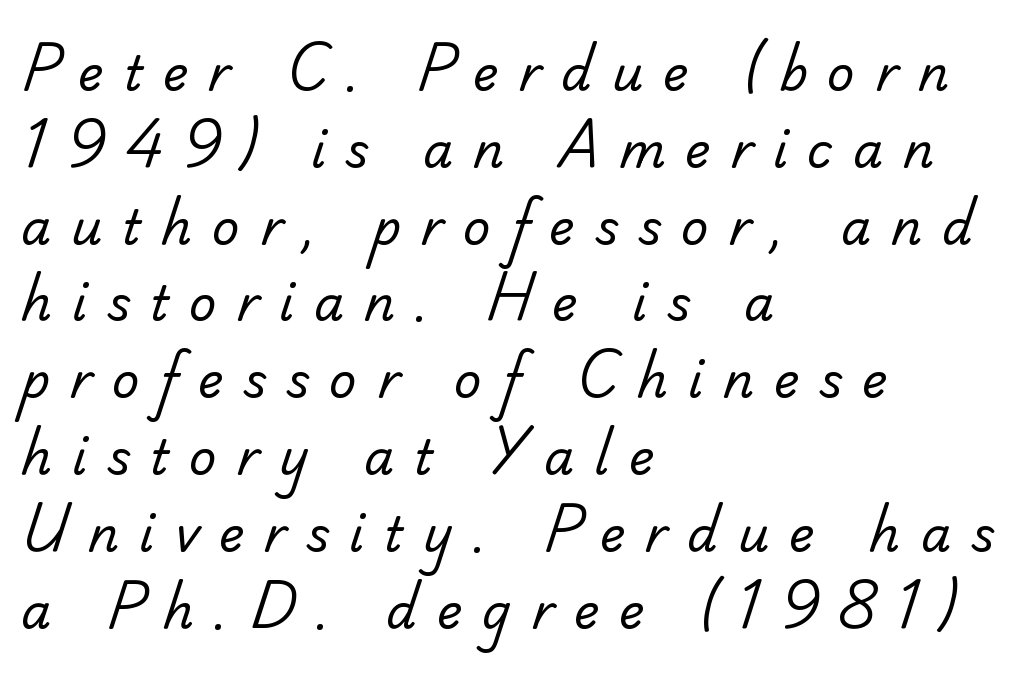
The image shows 48 px regular-weight sans-serif type; set left-aligned, normal line spacing (1.6x), unusually wide letter spacing (+0.42 em), not underlined; low stroke contrast and a small x-height.
